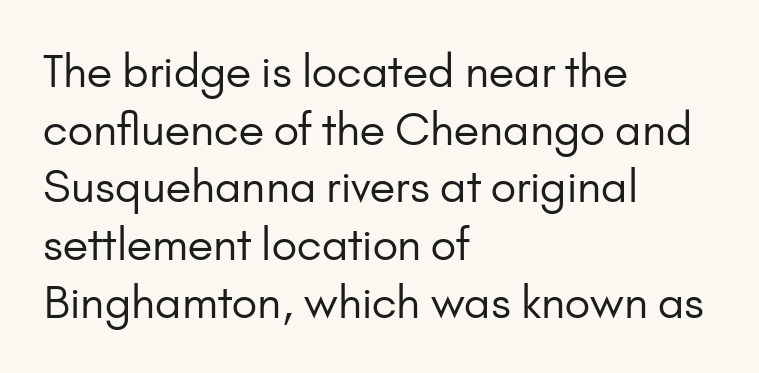
The image shows 44 px regular-weight sans-serif type, upright; set left-aligned, normal line spacing (1.31x), normal letter spacing, not underlined; low stroke contrast and a small x-height.
